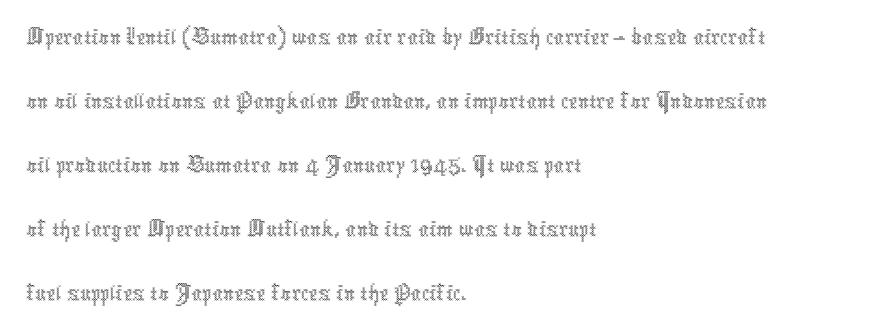
The image shows 52 px thin, condensed type, upright; set left-aligned, line spacing 1.23x, normal letter spacing, not underlined; a medium x-height.
